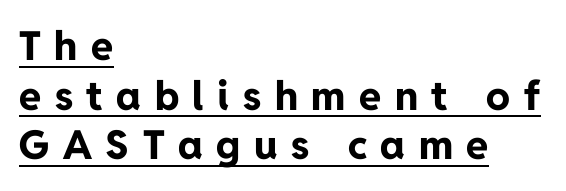
Where is the straight margin? On the left. Spacing between characters has been opened up far beyond the box default. Students, this is bold: see how much ink each stroke carries. The rendering uses the underline text-decoration.
